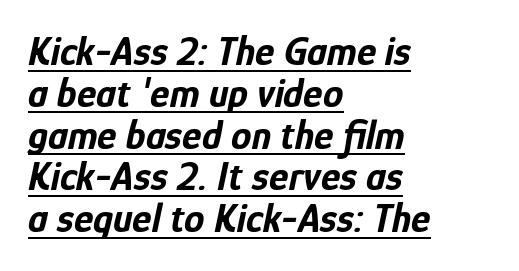
{"italic": "yes", "lean": "right", "slant_degrees": 12, "bold": "yes", "weight": "bold", "width": "condensed", "stroke_contrast": "low", "x_height": "medium", "monospaced": "no", "underline": "yes", "align": "left", "line_spacing": "tight", "line_spacing_ratio": 1.02, "letter_spacing": "normal", "letter_spacing_em": 0.0, "glyph_px": 41}
